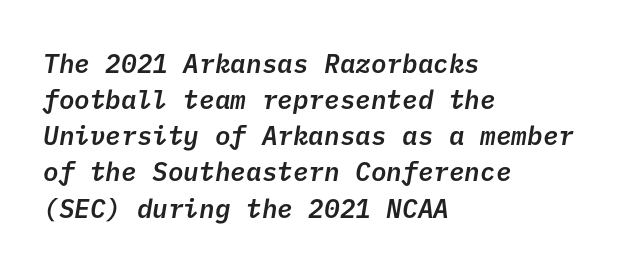
Q: Is the text bold? A: Semi-bold.
Q: Is the text underlined? A: No.
Q: How is the paragraph aligned? A: Left-aligned.
Q: Is the spacing between letters normal or unusually wide? A: Normal.
Q: Is the spacing between lines tight, normal or loose? A: Normal.
